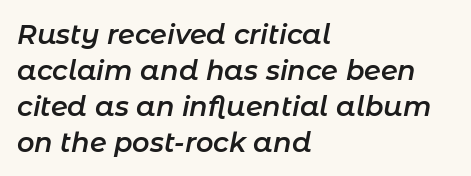
The strip under each line holds only bare page. Stroke thickness is moderately raised; the sample reads as semibold. Students, note that the glyphs here touch the page at normal intervals. The face used here has a pronounced slope to its letters. The lines in this sample share a left origin and differ only in where they stop.
